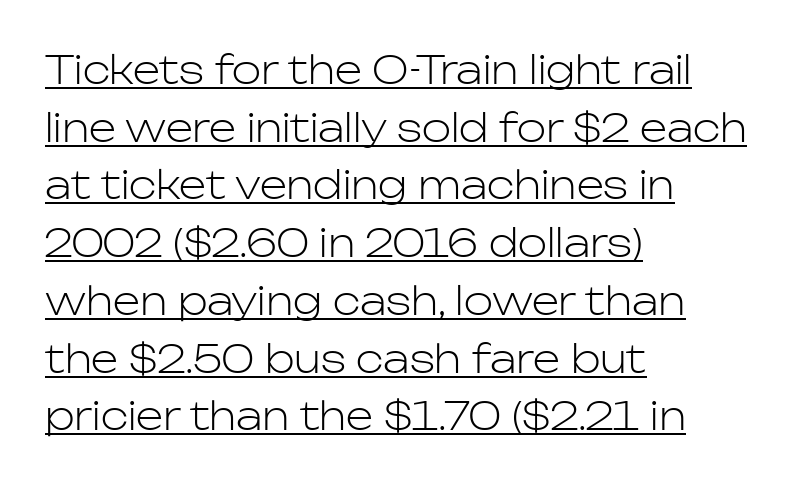
Q: Is the text bold? A: No.
Q: Is the text italic (slanted)? A: No, it is upright.
Q: Is the typeface a serif or a sans-serif typeface? A: Sans-serif.
Q: Is the text underlined? A: Yes.
Q: How is the paragraph aligned? A: Left-aligned.
Q: Is the spacing between letters normal or unusually wide? A: Normal.
Q: Is the spacing between lines tight, normal or loose? A: Normal.
Q: Width (condensed, normal, or wide)? A: Normal.
Q: Stroke contrast? A: Low.
Q: x-height? A: Medium.
Q: Monospaced? A: No.
